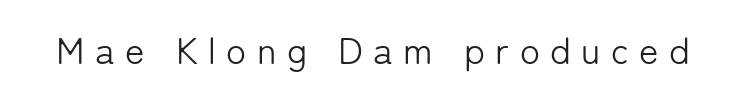
{"serif": "no", "italic": "no", "bold": "no", "weight": "light", "width": "normal", "stroke_contrast": "low", "x_height": "medium", "monospaced": "no", "underline": "no", "letter_spacing": "wide", "letter_spacing_em": 0.28, "glyph_px": 37}
